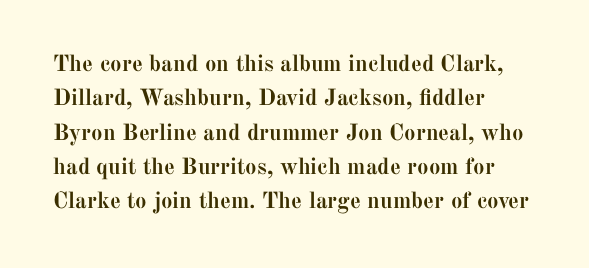
{"italic": "no", "bold": "yes", "underline": "no", "align": "left", "line_spacing": "normal", "line_spacing_ratio": 1.49, "letter_spacing": "normal", "letter_spacing_em": 0.0, "glyph_px": 23}
